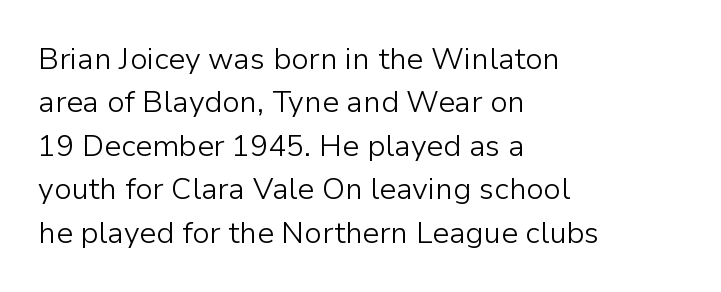
The lines are quadded left. Note the varied advance widths — an 'i' is clearly narrower than an 'm'. The specimen omits any rule beneath the text block's lines. No chunkiness to these letters — they're not bold. The typeface chosen for these lines omits serifs.
